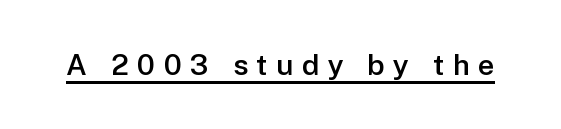
The image shows 29 px semibold sans-serif type, upright; set unusually wide letter spacing (+0.29 em), underlined; low stroke contrast and a medium x-height.
